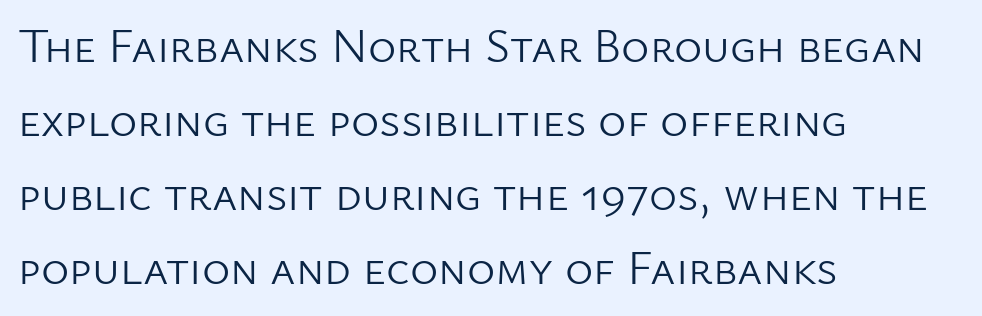
Reading down the column, the eye jumps a familiar distance to each next line. Are there feet on the stems? There aren't — it's a sans. In CSS terms this would be text-align: left. Think of a printed novel: that variable character pitch is what you see here. When letters stand straight like this, we call the style roman or upright.
